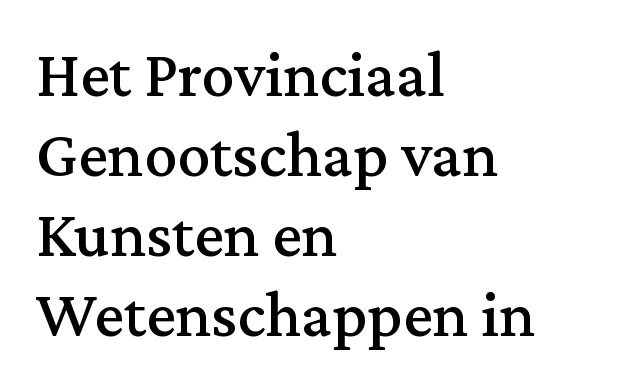
Q: Is the text italic (slanted)? A: No, it is upright.
Q: Is the typeface a serif or a sans-serif typeface? A: Serif.
Q: Is the text underlined? A: No.
Q: How is the paragraph aligned? A: Left-aligned.
Q: Is the spacing between letters normal or unusually wide? A: Normal.
Q: Width (condensed, normal, or wide)? A: Normal.
Q: Stroke contrast? A: Medium.
Q: x-height? A: Medium.
Q: Monospaced? A: No.
